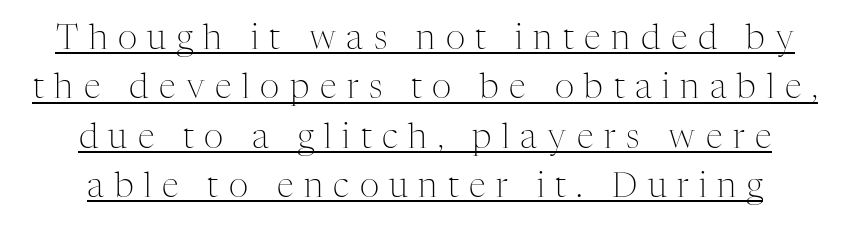
Unlike a clean sans, this face finishes its strokes with serifs. The face used here is proportionally spaced, like ordinary book or web type. Loose tracking; the words dissolve into strings of separated letters. Students, observe the line beneath the letters — that is underlining. In terms of posture, this sample is upright.
